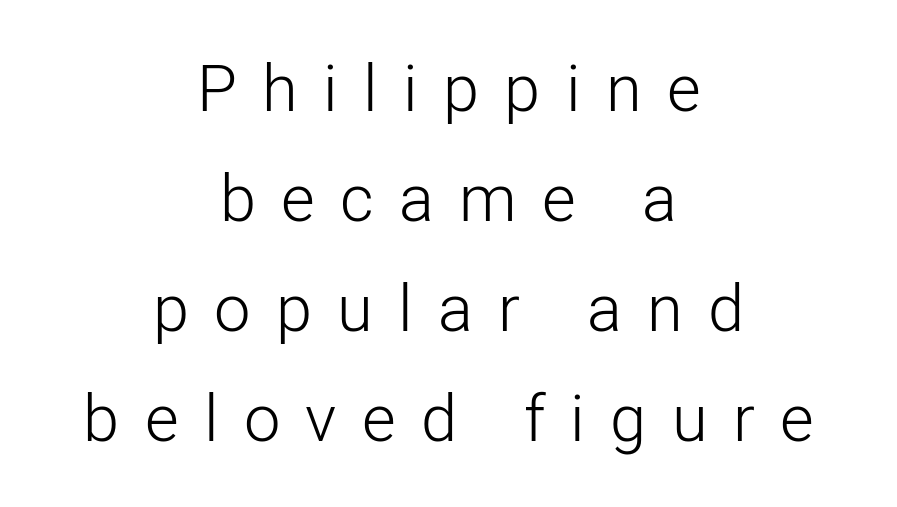
Q: Is the text bold? A: No.
Q: Is the text italic (slanted)? A: No, it is upright.
Q: Is the typeface a serif or a sans-serif typeface? A: Sans-serif.
Q: Is the text underlined? A: No.
Q: How is the paragraph aligned? A: Centered.
Q: Is the spacing between letters normal or unusually wide? A: Unusually wide.
Q: Is the spacing between lines tight, normal or loose? A: Normal.
Q: Width (condensed, normal, or wide)? A: Normal.
Q: Stroke contrast? A: Low.
Q: x-height? A: Medium.
Q: Monospaced? A: No.
